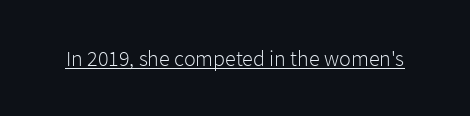
Does a line run under the words? Yes, clearly. Each word holds together tightly as a unit, with standard inter-letter gaps. When letters stand straight like this, we call the style roman or upright. Compared with a typical body face, this is equally light or lighter still.
